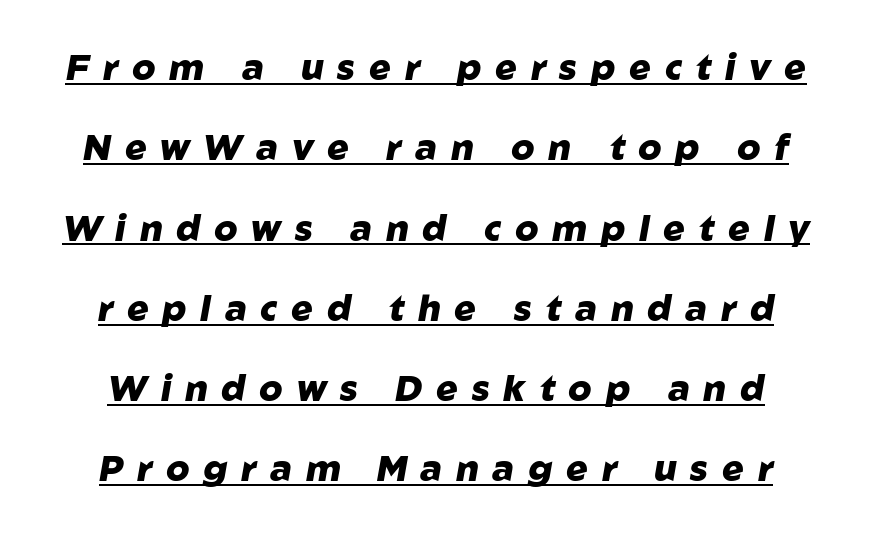
{"italic": "yes", "lean": "right", "slant_degrees": 10, "bold": "yes", "weight": "heavy", "width": "normal", "stroke_contrast": "low", "x_height": "medium", "monospaced": "no", "underline": "yes", "line_spacing": "loose", "line_spacing_ratio": 2.23, "letter_spacing": "wide", "letter_spacing_em": 0.38, "glyph_px": 36}
